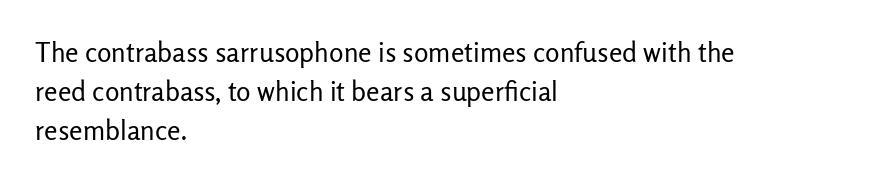
Default kerning and tracking; the words read as compact shapes. No heavy texture on the line: the type isn't bold. A roman cut, with each character standing at attention. Notice how the passage keeps a crisp vertical edge on the left only. Bare-footed words on every line.
